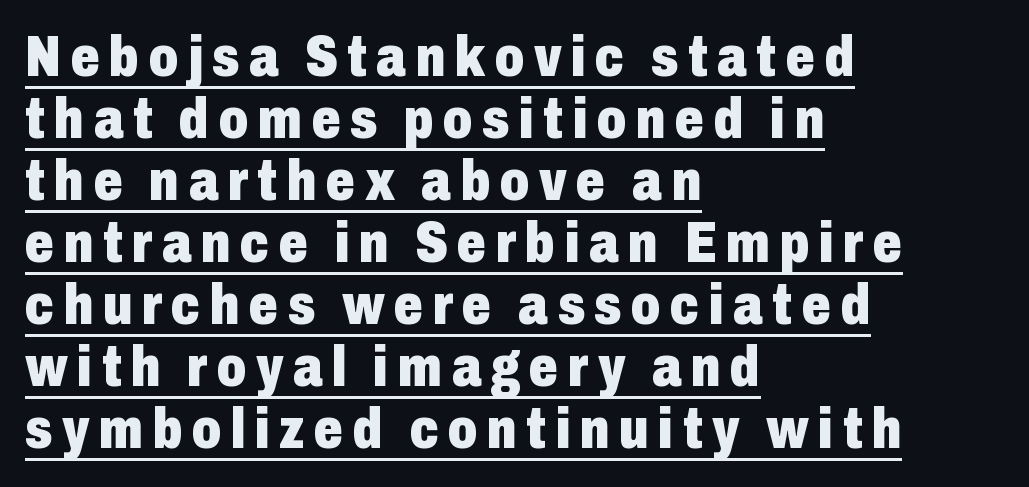
{"serif": "no", "italic": "no", "bold": "yes", "weight": "heavy", "width": "condensed", "stroke_contrast": "low", "x_height": "medium", "monospaced": "no", "underline": "yes", "align": "left", "line_spacing": "tight", "line_spacing_ratio": 1.07, "glyph_px": 58}
